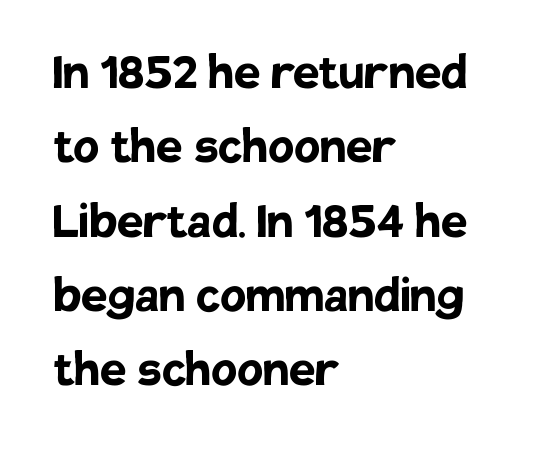
Its strokes are broad and dark, the hallmark of bold type. Layout note: lines flush left. The space between consecutive lines is moderate. The face used here is proportionally spaced, like ordinary book or web type.
